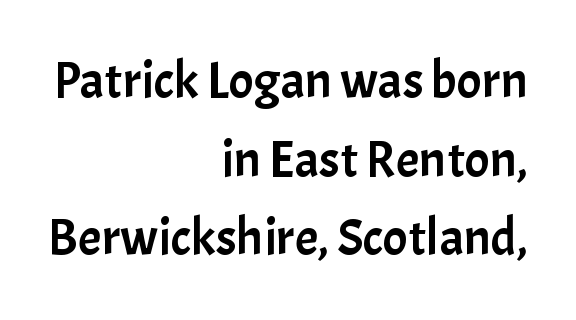
Q: Is the text italic (slanted)? A: No, it is upright.
Q: Is the typeface a serif or a sans-serif typeface? A: Sans-serif.
Q: Is the text underlined? A: No.
Q: How is the paragraph aligned? A: Right-aligned.
Q: Is the spacing between letters normal or unusually wide? A: Normal.
Q: Is the spacing between lines tight, normal or loose? A: Normal.
Q: Width (condensed, normal, or wide)? A: Normal.
Q: Stroke contrast? A: Low.
Q: x-height? A: Medium.
Q: Monospaced? A: No.
